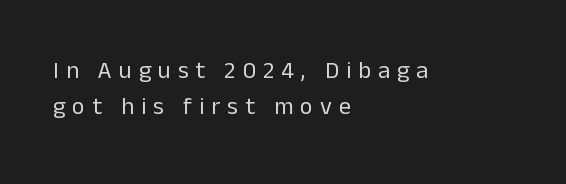
{"italic": "no", "bold": "no", "underline": "no", "align": "left", "line_spacing": "normal", "line_spacing_ratio": 1.52, "letter_spacing": "wide", "letter_spacing_em": 0.29, "glyph_px": 24}
